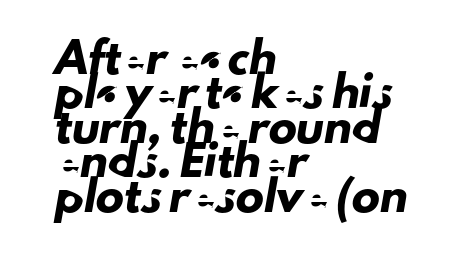
{"serif": "no", "width": "normal", "stroke_contrast": "low", "x_height": "small", "monospaced": "no", "underline": "no", "align": "left", "line_spacing_ratio": 1.23, "letter_spacing": "normal", "letter_spacing_em": 0.0, "glyph_px": 28}
